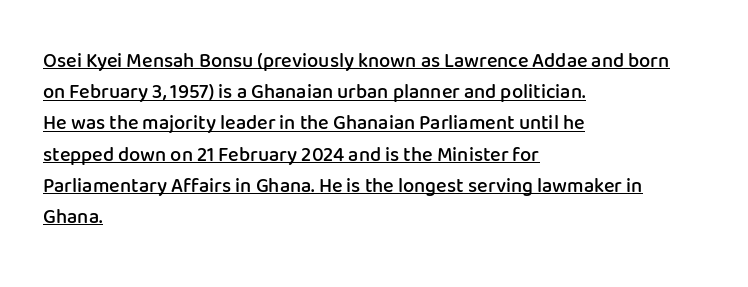
{"italic": "no", "bold": "semi", "underline": "yes", "align": "left", "line_spacing": "normal", "line_spacing_ratio": 1.56, "letter_spacing": "normal", "letter_spacing_em": 0.0, "glyph_px": 20}
